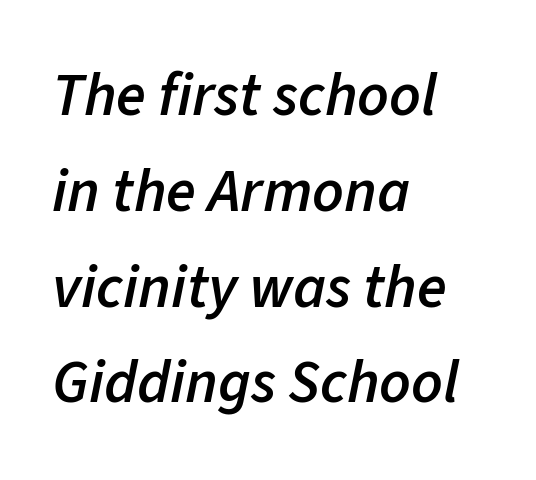
Varying glyph widths throughout — classic text-font behaviour. Students, observe: this is what conventionally led text looks like. Horizontal alignment here is leftward, the default for most running prose. The line texture is even and compact thanks to regular tracking. Would a proofreader flag this as italicized? Yes.
